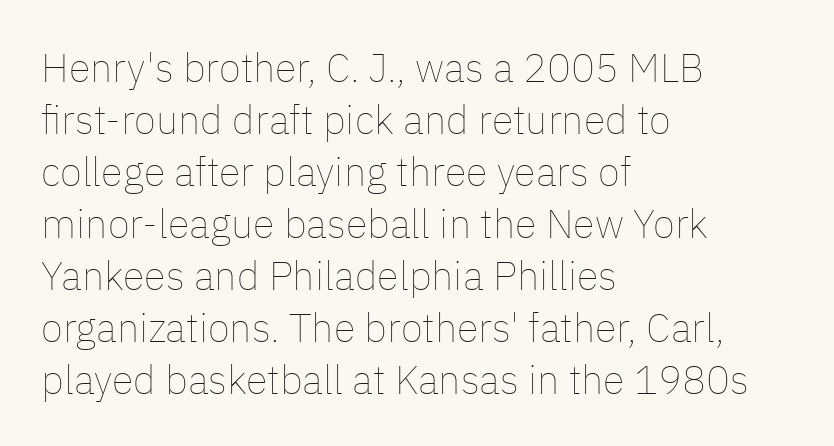
Bold? No — there's no thickening of the strokes. A roman cut, with each character standing at attention. The lines are quadded left. A typesetter would call this proportional, since set widths differ per character. This sample uses plain, unmodified letter spacing.
